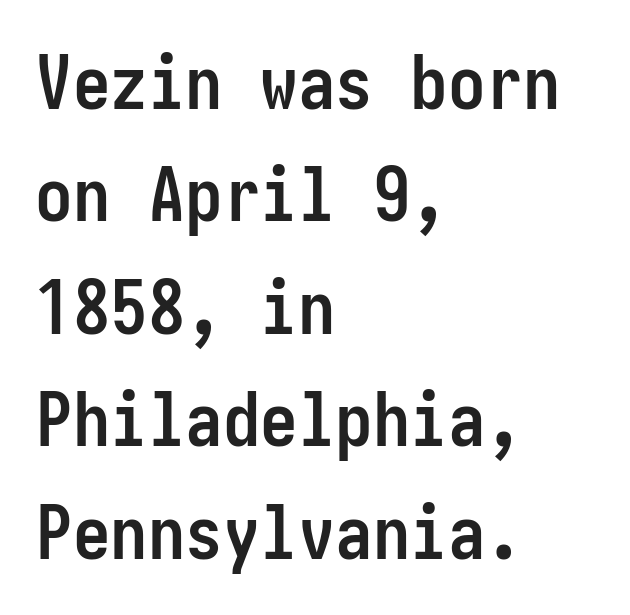
{"serif": "no", "italic": "no", "bold": "yes", "weight": "semibold", "width": "condensed", "stroke_contrast": "low", "x_height": "medium", "underline": "no", "align": "left", "line_spacing": "normal", "line_spacing_ratio": 1.5, "letter_spacing": "normal", "letter_spacing_em": 0.0, "glyph_px": 75}
